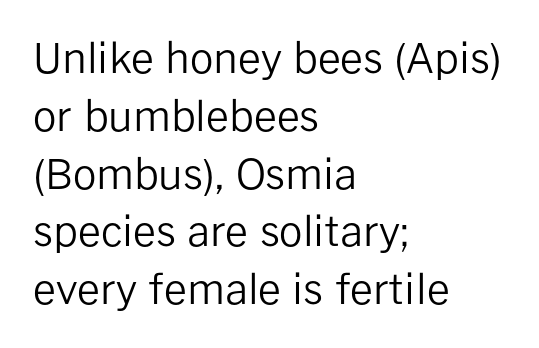
{"serif": "no", "italic": "no", "bold": "no", "weight": "regular", "width": "normal", "stroke_contrast": "low", "x_height": "medium", "monospaced": "no", "underline": "no", "align": "left", "line_spacing": "normal", "line_spacing_ratio": 1.41, "letter_spacing": "normal", "letter_spacing_em": 0.0, "glyph_px": 41}
